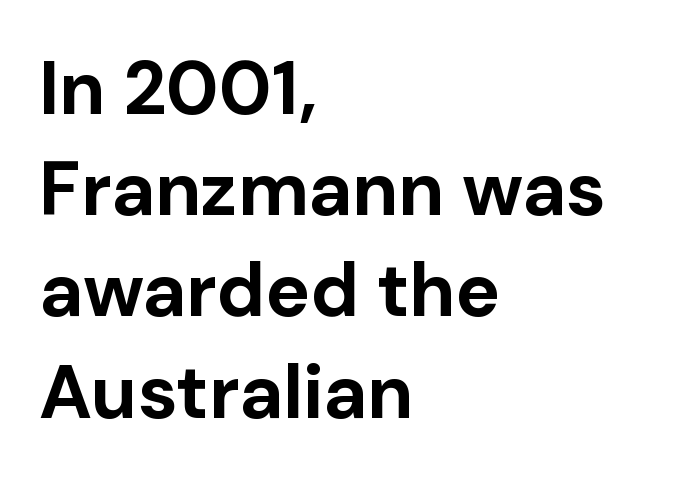
{"serif": "no", "italic": "no", "bold": "yes", "weight": "bold", "width": "normal", "stroke_contrast": "low", "x_height": "medium", "monospaced": "no", "underline": "no", "align": "left", "line_spacing": "normal", "line_spacing_ratio": 1.35, "letter_spacing": "normal", "letter_spacing_em": 0.0, "glyph_px": 75}
